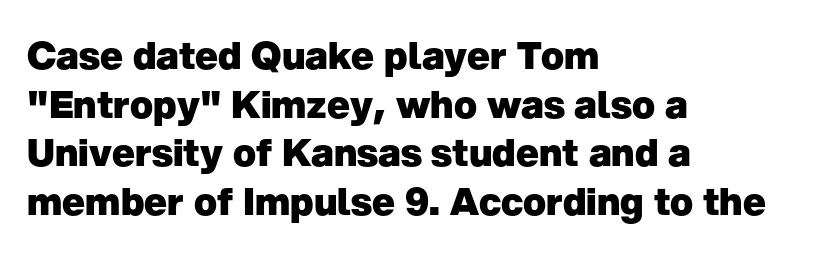
{"serif": "no", "italic": "no", "bold": "yes", "weight": "heavy", "width": "normal", "stroke_contrast": "low", "x_height": "medium", "monospaced": "no", "underline": "no", "align": "left", "line_spacing": "normal", "line_spacing_ratio": 1.28, "letter_spacing": "normal", "letter_spacing_em": 0.0, "glyph_px": 38}
